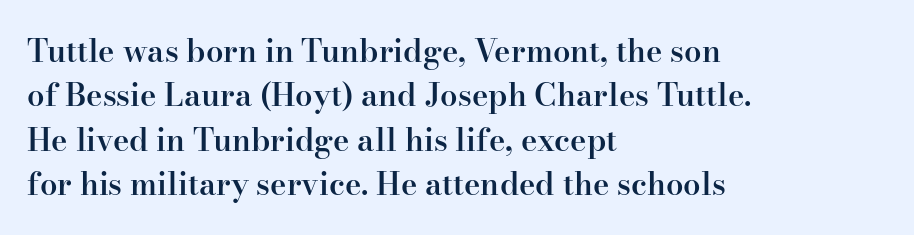
Q: Is the text bold? A: Semi-bold.
Q: Is the text italic (slanted)? A: No, it is upright.
Q: Is the typeface a serif or a sans-serif typeface? A: Serif.
Q: Is the text underlined? A: No.
Q: How is the paragraph aligned? A: Left-aligned.
Q: Is the spacing between letters normal or unusually wide? A: Normal.
Q: Is the spacing between lines tight, normal or loose? A: Normal.
Q: Width (condensed, normal, or wide)? A: Normal.
Q: Stroke contrast? A: High.
Q: x-height? A: Small.
Q: Monospaced? A: No.
